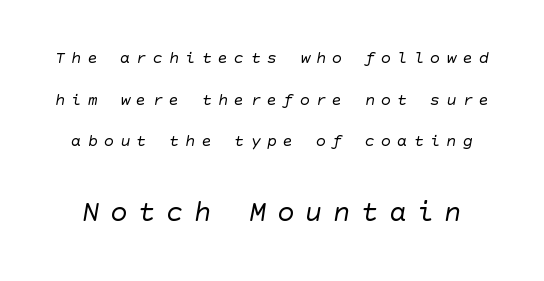
{"serif": "no", "bold": "no", "weight": "regular", "width": "normal", "stroke_contrast": "low", "x_height": "large", "underline": "no", "line_spacing": "loose", "line_spacing_ratio": 2.45, "letter_spacing": "wide", "letter_spacing_em": 0.36, "larger_block": "second", "size_ratio": 1.71, "glyph_px": 29}
